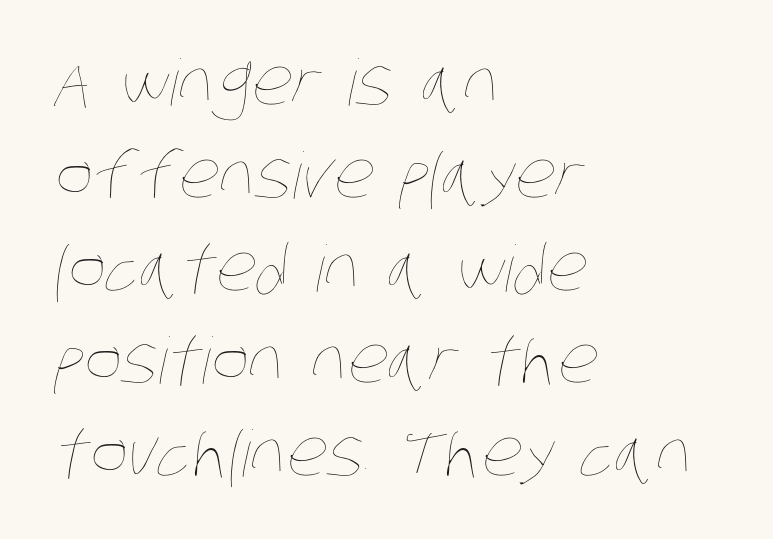
Alignment: flush left. A typesetter would call this leading conventional body-copy spacing. These glyphs show unthickened strokes, regular width or finer. The letters sit at their default tracking, neither squeezed nor spread.
